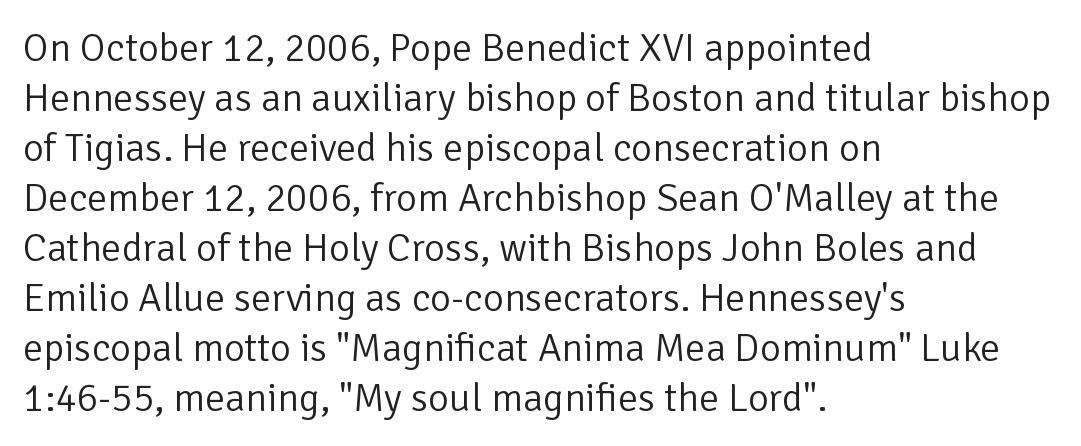
{"serif": "no", "italic": "no", "bold": "no", "weight": "light", "width": "normal", "stroke_contrast": "low", "x_height": "medium", "monospaced": "no", "underline": "no", "align": "left", "line_spacing": "normal", "line_spacing_ratio": 1.25, "letter_spacing": "normal", "letter_spacing_em": 0.0, "glyph_px": 40}
